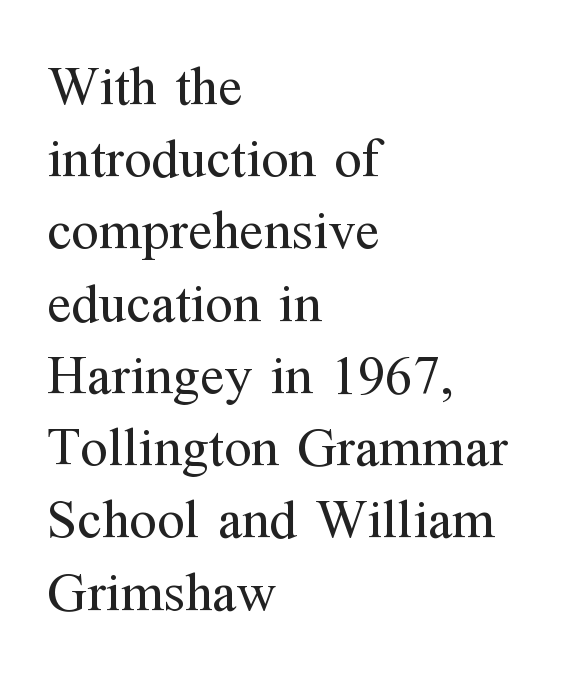
Q: Is the text bold? A: No.
Q: Is the text italic (slanted)? A: No, it is upright.
Q: Is the typeface a serif or a sans-serif typeface? A: Serif.
Q: Is the text underlined? A: No.
Q: How is the paragraph aligned? A: Left-aligned.
Q: Is the spacing between letters normal or unusually wide? A: Normal.
Q: Is the spacing between lines tight, normal or loose? A: Normal.
Q: Width (condensed, normal, or wide)? A: Normal.
Q: Stroke contrast? A: Medium.
Q: x-height? A: Medium.
Q: Monospaced? A: No.
